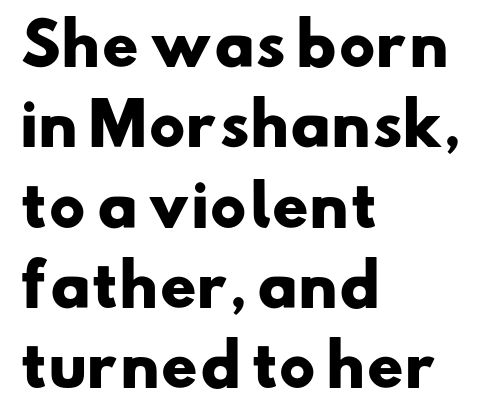
A bare baseline throughout the passage. Is the letter spacing exaggerated? No — it looks like the ordinary default. The paragraph has a hard left edge and a soft right edge. The letters are bold, with thick, heavy strokes.
